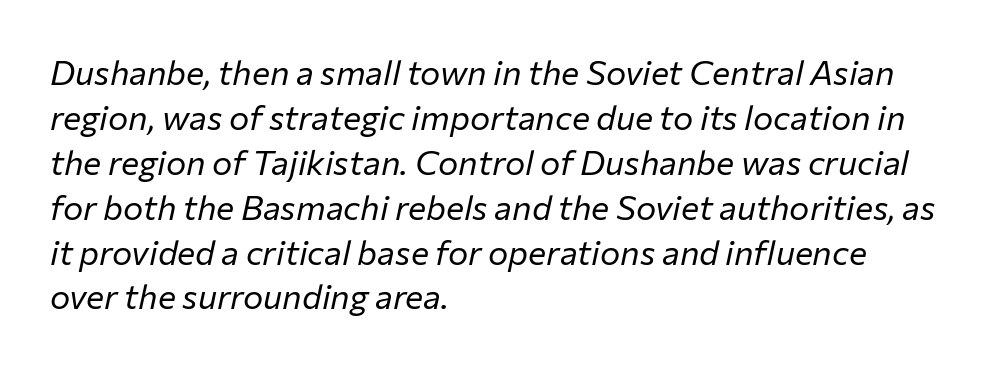
The image shows 34 px regular-weight type, italic (leaning right); set left-aligned, normal line spacing (1.32x), normal letter spacing, not underlined; low stroke contrast and a medium x-height.
